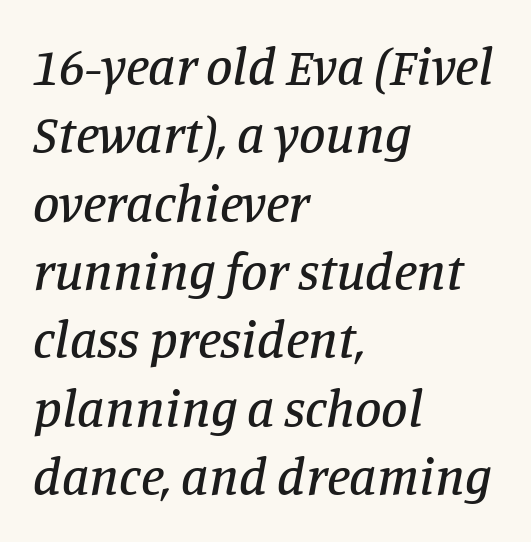
The image shows 53 px serif type, italic (leaning right); set left-aligned, normal line spacing (1.29x), normal letter spacing, not underlined; low stroke contrast and a large x-height.
